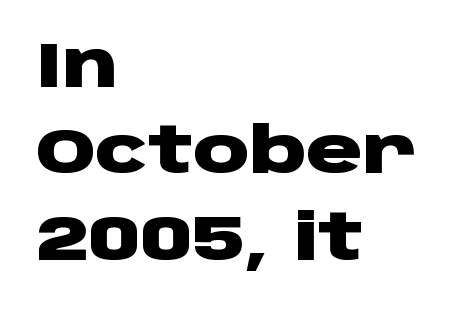
The image shows 63 px heavy, wide sans-serif type, upright; set left-aligned, normal line spacing (1.37x), normal letter spacing, not underlined; low stroke contrast and a large x-height.
